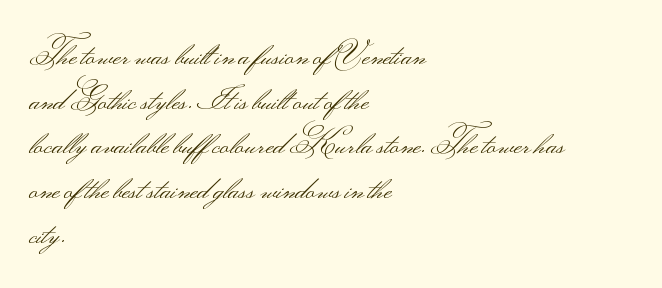
Q: Is the text bold? A: No.
Q: Is the text italic (slanted)? A: Yes.
Q: Is the typeface a serif or a sans-serif typeface? A: Sans-serif.
Q: Is the text underlined? A: No.
Q: How is the paragraph aligned? A: Left-aligned.
Q: Is the spacing between letters normal or unusually wide? A: Normal.
Q: Is the spacing between lines tight, normal or loose? A: Normal.
Q: Width (condensed, normal, or wide)? A: Wide.
Q: Stroke contrast? A: Medium.
Q: Monospaced? A: No.
